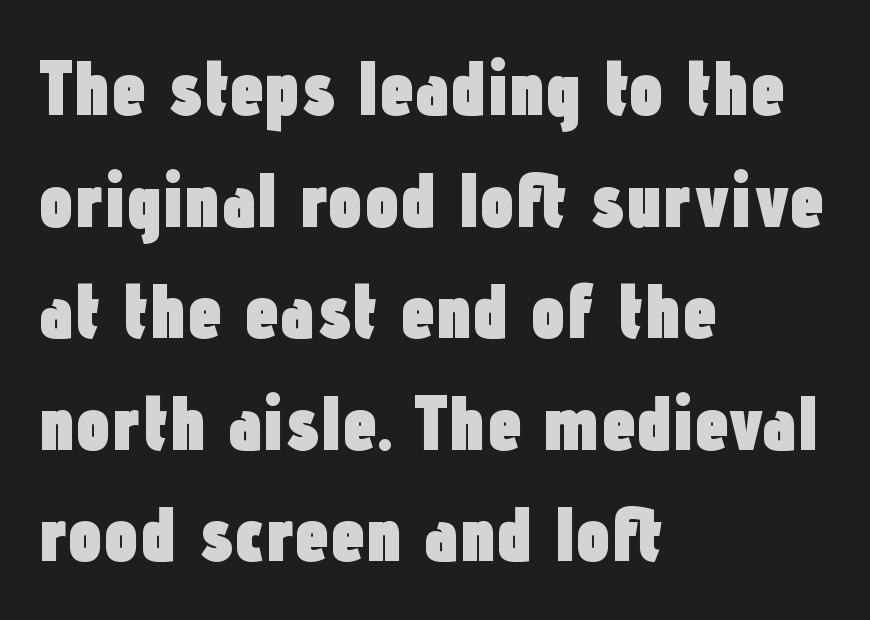
The image shows 78 px heavy, condensed sans-serif type, upright; set left-aligned, normal line spacing (1.43x), normal letter spacing, not underlined; low stroke contrast and a medium x-height.
